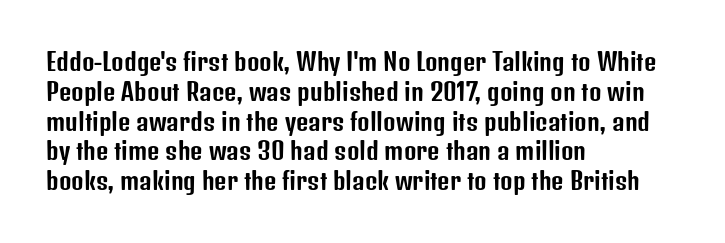
This sample uses an upright cut, with every glyph sitting square on the baseline. The space beneath each line is pristine and unruled. Short note: letters normally spaced. A classic flush-left, rag-right setting is used for this passage.
